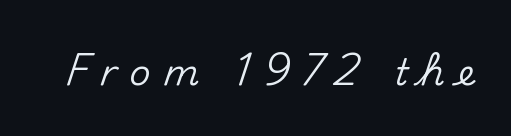
The image shows 37 px sans-serif type; set unusually wide letter spacing (+0.33 em), not underlined; medium stroke contrast and a small x-height.
